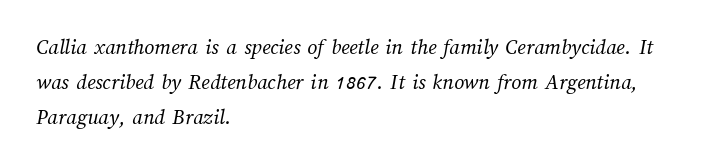
Unmarked baselines from the first word to the last. Line starts are locked; line ends wander. Stroke thickness stays within the range of a standard reading face or lighter. Does the leading feel generous? No, just average. Nobody touched the tracking dial on this one.
